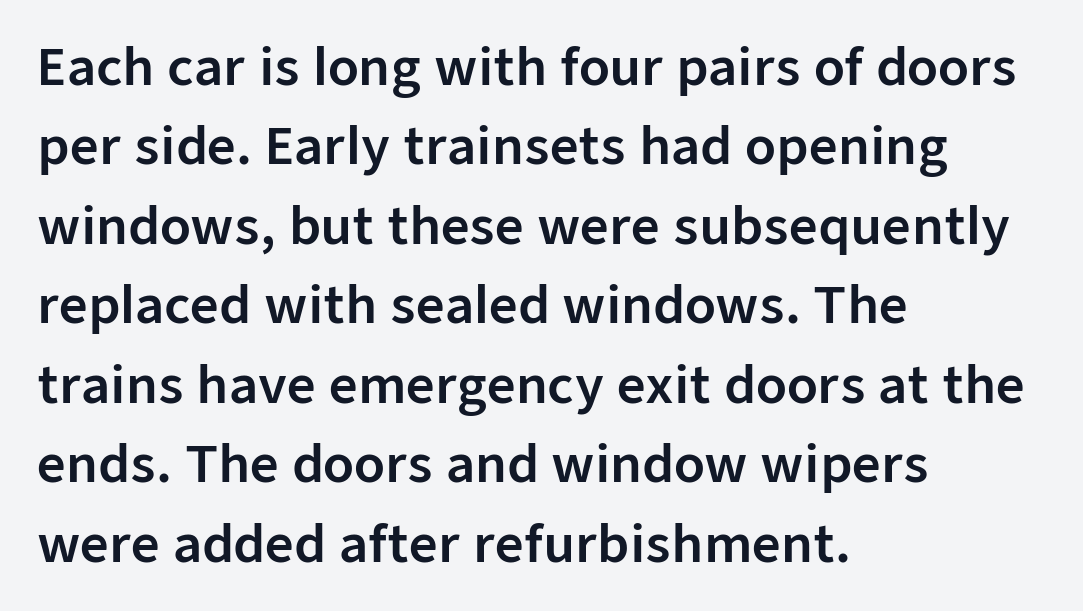
{"serif": "no", "italic": "no", "width": "normal", "stroke_contrast": "low", "x_height": "medium", "monospaced": "no", "underline": "no", "align": "left", "line_spacing": "normal", "line_spacing_ratio": 1.59, "letter_spacing": "normal", "letter_spacing_em": 0.0, "glyph_px": 50}
